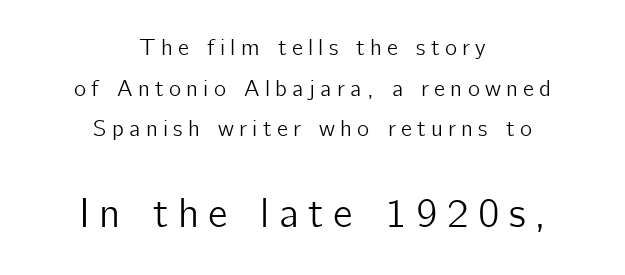
How are the letters spaced? Widely, with obvious added tracking. The text block is weighted toward neither margin, spreading evenly from the middle. Is this a fixed-width face? No — the glyphs have proportional, varying widths. Quick note: not italic, upright. This rendering features lettering with no underline.
